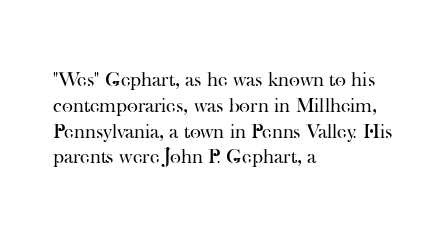
Q: Is the text bold? A: No.
Q: Is the text italic (slanted)? A: No, it is upright.
Q: Is the text underlined? A: No.
Q: How is the paragraph aligned? A: Left-aligned.
Q: Is the spacing between letters normal or unusually wide? A: Normal.
